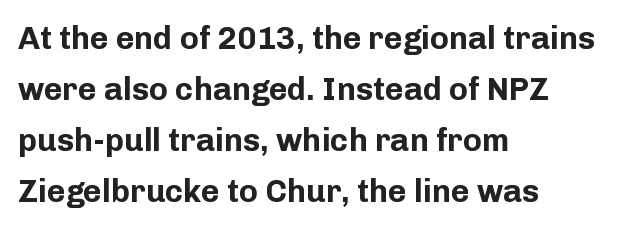
The image shows 32 px bold sans-serif type, upright; set left-aligned, normal line spacing (1.59x), normal letter spacing, not underlined; low stroke contrast and a medium x-height.
